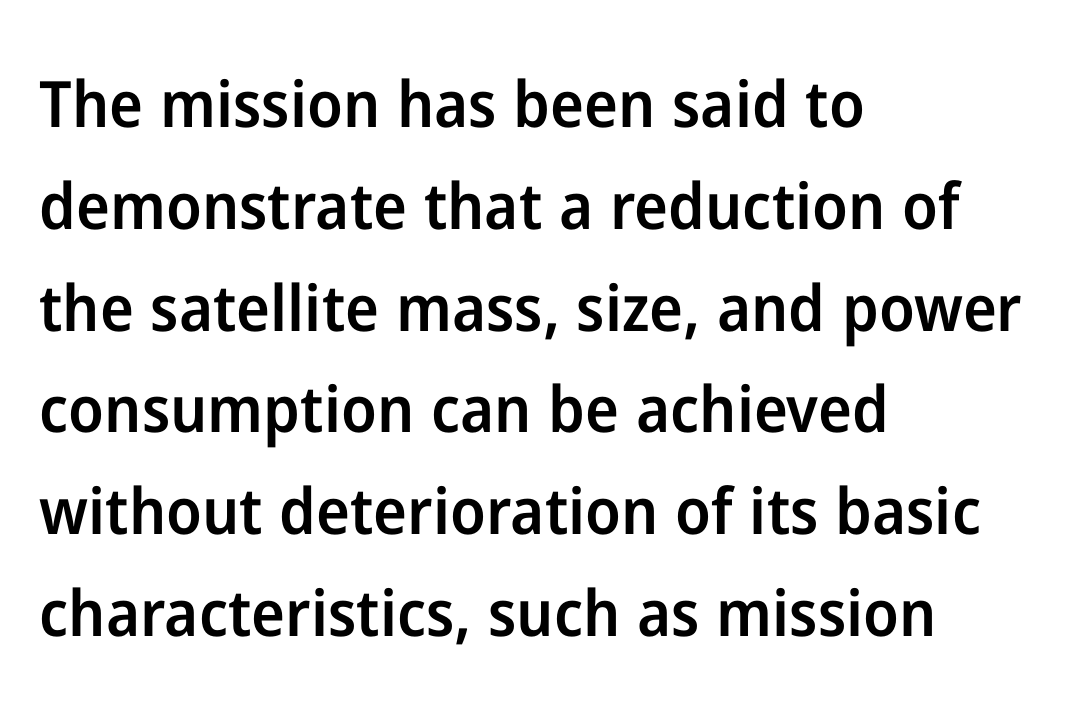
Q: Is the text bold? A: Semi-bold.
Q: Is the text italic (slanted)? A: No, it is upright.
Q: Is the typeface a serif or a sans-serif typeface? A: Sans-serif.
Q: Is the text underlined? A: No.
Q: How is the paragraph aligned? A: Left-aligned.
Q: Is the spacing between letters normal or unusually wide? A: Normal.
Q: Is the spacing between lines tight, normal or loose? A: Normal.
Q: Width (condensed, normal, or wide)? A: Normal.
Q: Stroke contrast? A: Low.
Q: x-height? A: Medium.
Q: Monospaced? A: No.
